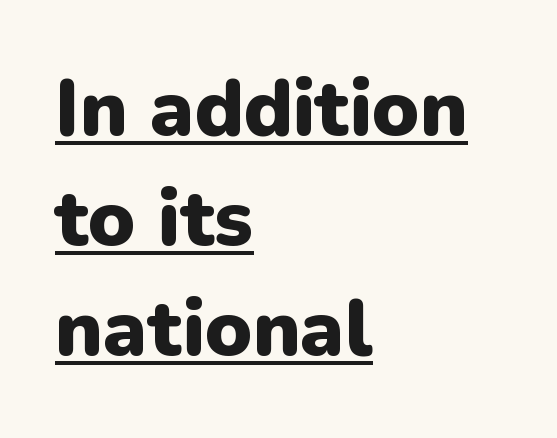
The image shows 79 px heavy sans-serif type, upright; set left-aligned, normal line spacing (1.39x), normal letter spacing, underlined; low stroke contrast and a medium x-height.
